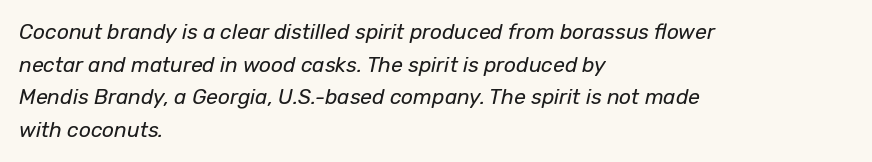
The image shows 21 px text type, italic (leaning right); set left-aligned, normal line spacing (1.55x), normal letter spacing, not underlined.
